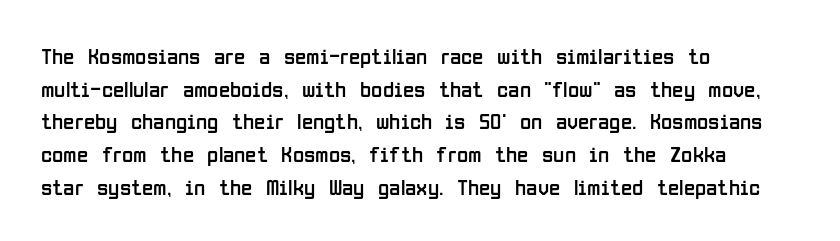
The image shows 23 px text type, upright; set left-aligned, normal line spacing (1.42x), normal letter spacing, not underlined.
